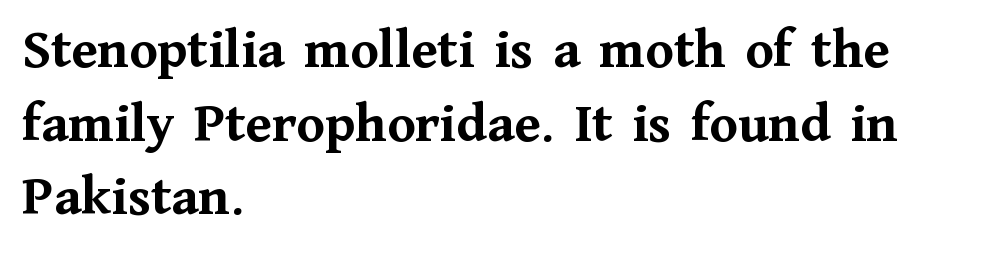
{"serif": "yes", "italic": "no", "bold": "yes", "weight": "semibold", "width": "normal", "stroke_contrast": "medium", "x_height": "medium", "monospaced": "no", "underline": "no", "align": "left", "line_spacing": "normal", "line_spacing_ratio": 1.29, "letter_spacing": "normal", "letter_spacing_em": 0.0, "glyph_px": 57}
